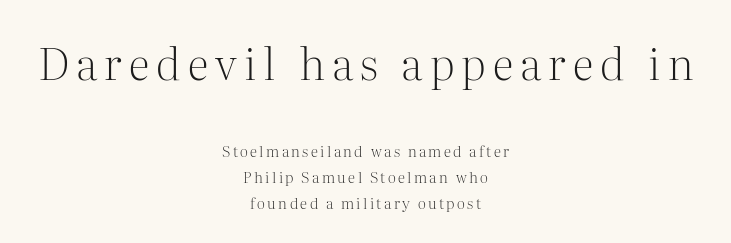
The image shows 44 px light serif type, upright; set centered, line spacing 1.73x, not underlined; the first (top) block is 2.93x larger; medium stroke contrast and a medium x-height.
